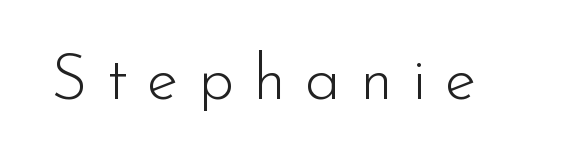
Tracking here is generous; glyphs stand well apart from one another. Is this a fixed-width face? No — the glyphs have proportional, varying widths. Italic: no, the glyphs are upright roman. The gap between lines stays unmarked.
